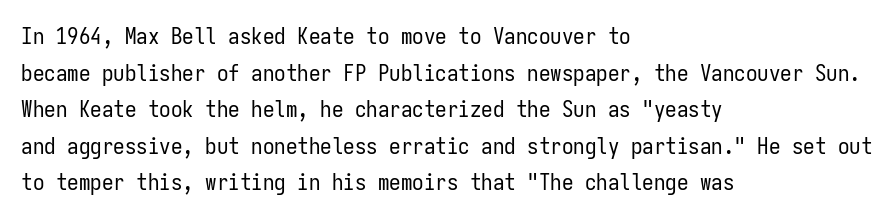
Notice how descenders clear the ascenders below comfortably — that's standard leading. Heft: none added — not bold. Posture: upright roman. The tracking reads as untouched default to a designer's eye. If you drew a ruler down the left edge, every line would touch it.
